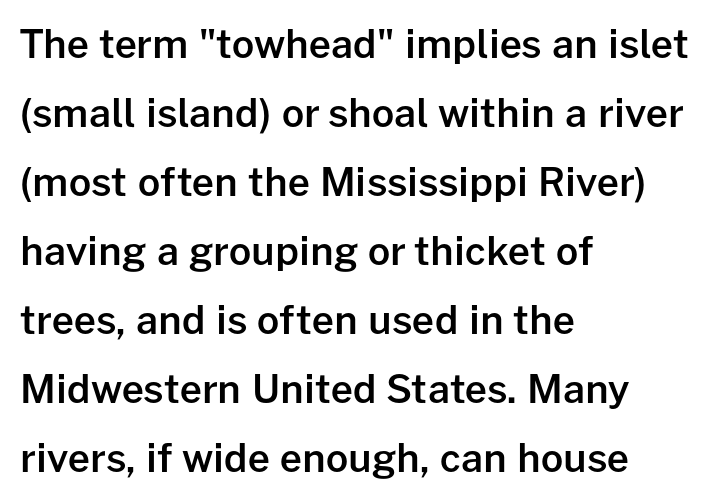
The image shows 39 px semibold sans-serif type, upright; set left-aligned, line spacing 1.77x, normal letter spacing, not underlined; low stroke contrast and a medium x-height.
